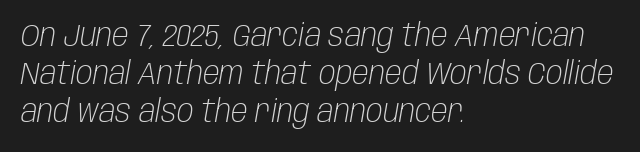
One-word summary of the alignment: left. Inter-character spacing is left at the font's built-in metrics. The passage shown is typed in a proportional face where columns would drift. Characters are canted at an angle relative to the baseline's perpendicular.
